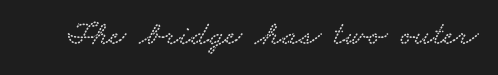
Q: Is the typeface a serif or a sans-serif typeface? A: Serif.
Q: Is the text underlined? A: No.
Q: Is the spacing between letters normal or unusually wide? A: Normal.
Q: Width (condensed, normal, or wide)? A: Wide.
Q: Stroke contrast? A: Low.
Q: x-height? A: Small.
Q: Monospaced? A: No.
